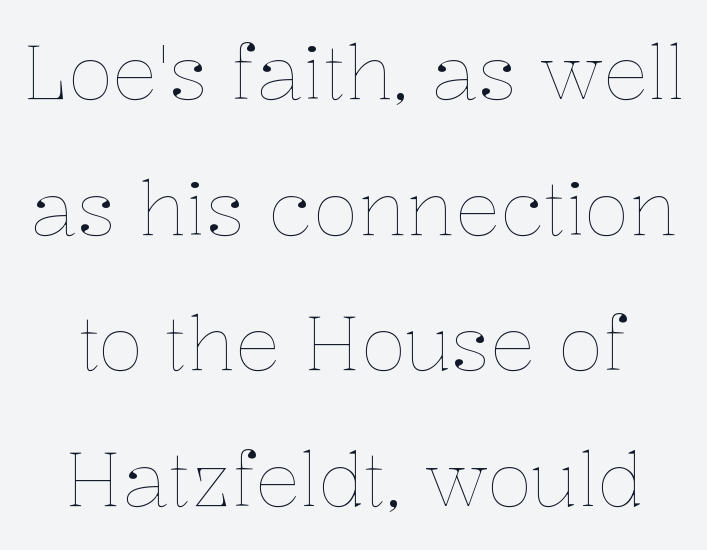
The image shows 75 px thin type, upright; set line spacing 1.81x, normal letter spacing, not underlined; low stroke contrast and a medium x-height.
